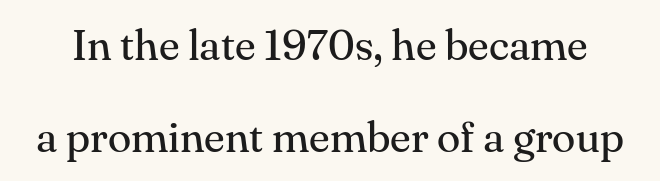
{"serif": "yes", "italic": "no", "bold": "no", "weight": "regular", "width": "normal", "stroke_contrast": "medium", "x_height": "small", "monospaced": "no", "underline": "no", "line_spacing": "loose", "line_spacing_ratio": 2.15, "letter_spacing": "normal", "letter_spacing_em": 0.0, "glyph_px": 43}
